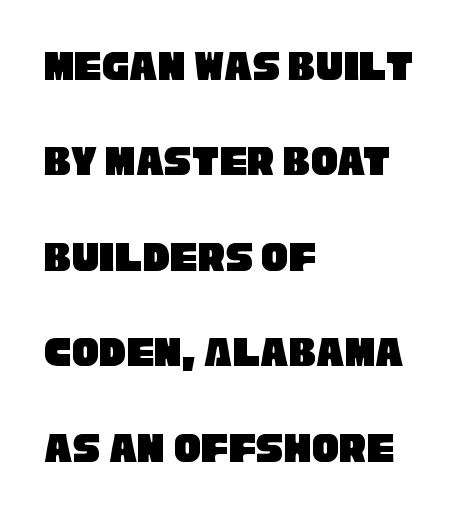
The image shows 45 px condensed sans-serif type; set left-aligned, loose line spacing (2.12x), normal letter spacing, not underlined; low stroke contrast and a large x-height.
